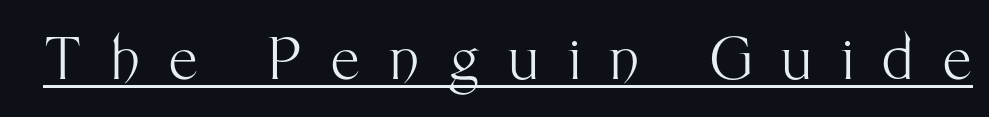
The image shows 58 px light sans-serif type, upright; set unusually wide letter spacing (+0.5 em), underlined; medium stroke contrast and a medium x-height.
